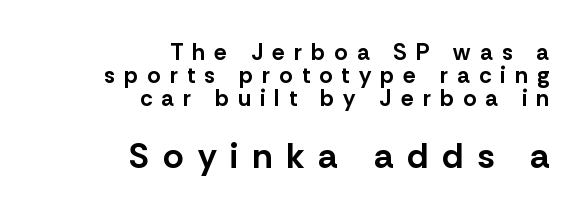
Q: Is the text bold? A: Yes.
Q: Is the text italic (slanted)? A: No, it is upright.
Q: Is the typeface a serif or a sans-serif typeface? A: Sans-serif.
Q: Is the text underlined? A: No.
Q: How is the paragraph aligned? A: Right-aligned.
Q: Is the spacing between letters normal or unusually wide? A: Unusually wide.
Q: Is the spacing between lines tight, normal or loose? A: Tight.
Q: Which block of text is set in a larger size, the first (top) or the second (bottom)? A: The second (bottom) one.
Q: Width (condensed, normal, or wide)? A: Normal.
Q: Stroke contrast? A: Low.
Q: x-height? A: Medium.
Q: Monospaced? A: No.
